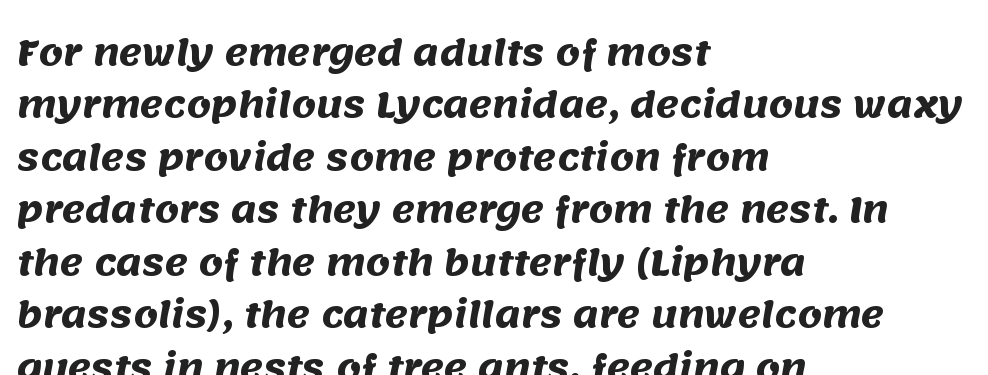
The image shows 35 px heavy sans-serif type; set left-aligned, normal line spacing (1.5x), normal letter spacing, not underlined; medium stroke contrast and a large x-height.
